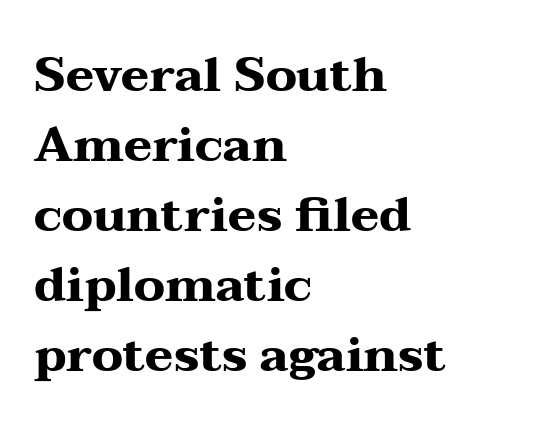
The image shows 48 px heavy, wide serif type, upright; set left-aligned, normal line spacing (1.46x), normal letter spacing, not underlined; medium stroke contrast and a medium x-height.
